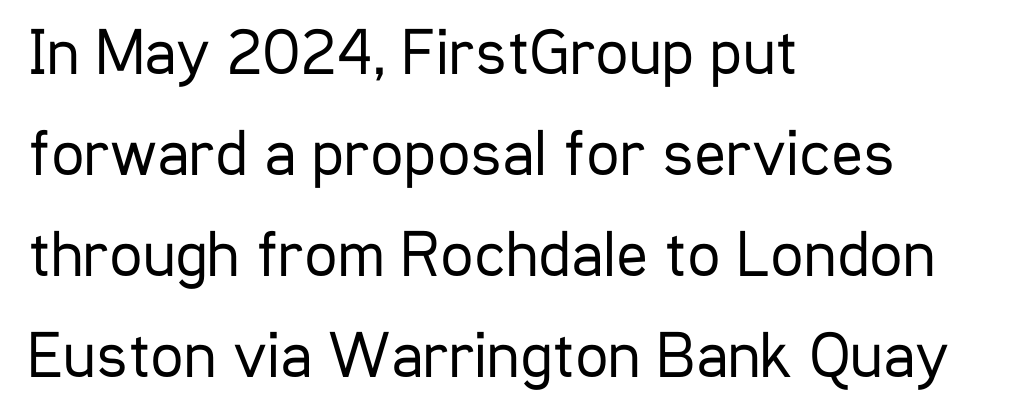
{"serif": "no", "italic": "no", "bold": "no", "weight": "regular", "width": "condensed", "stroke_contrast": "low", "x_height": "medium", "monospaced": "no", "underline": "no", "align": "left", "line_spacing": "normal", "line_spacing_ratio": 1.53, "letter_spacing": "normal", "letter_spacing_em": 0.0, "glyph_px": 66}
